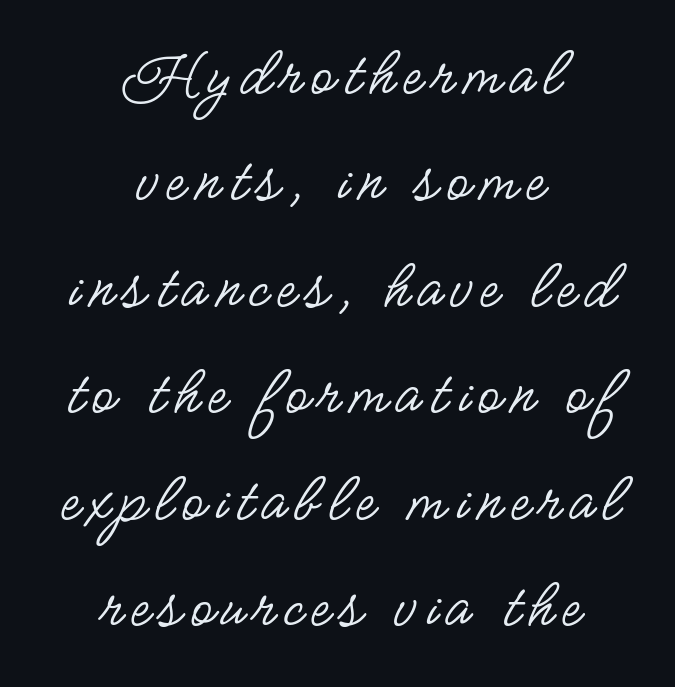
Underline: absent. The whitespace from short lines is split evenly between both sides. These lines are composed in type without serifs. The typeface has the unassuming heft of standard copy or less.
